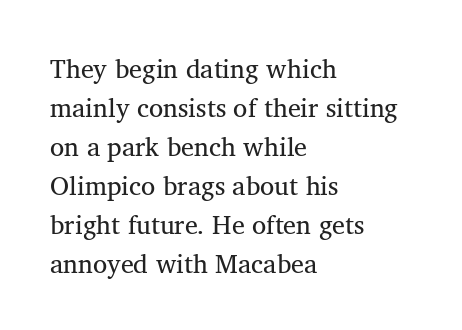
{"italic": "no", "bold": "no", "underline": "no", "align": "left", "line_spacing": "normal", "line_spacing_ratio": 1.5, "letter_spacing": "normal", "letter_spacing_em": 0.0, "glyph_px": 26}
